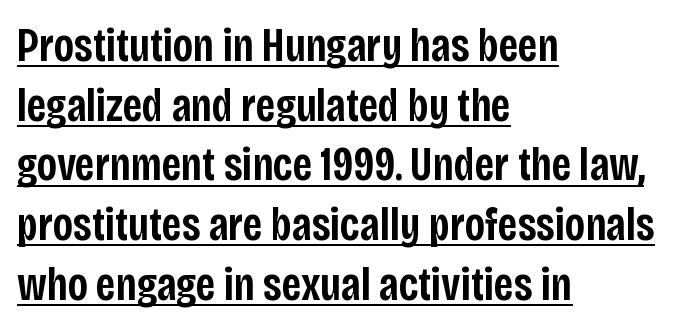
The image shows 47 px semibold, condensed sans-serif type, upright; set left-aligned, normal line spacing (1.27x), normal letter spacing, underlined; low stroke contrast and a large x-height.
